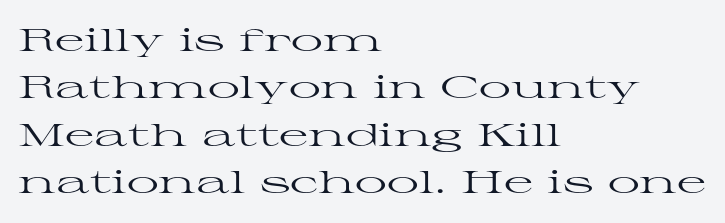
The image shows 32 px regular-weight, wide serif type, upright; set left-aligned, normal line spacing (1.48x), normal letter spacing, not underlined; high stroke contrast and a medium x-height.
